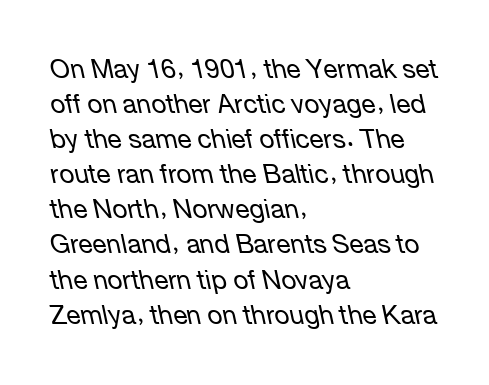
The image shows 26 px text type, italic (leaning left); set left-aligned, normal line spacing (1.35x), normal letter spacing, not underlined.
